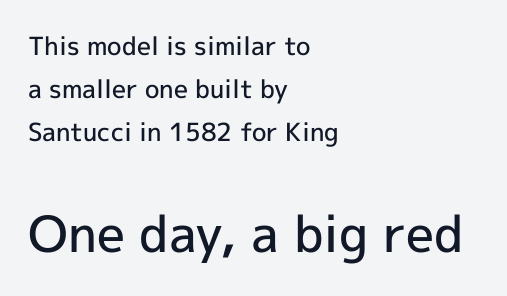
{"serif": "no", "italic": "no", "bold": "semi", "weight": "semibold", "width": "normal", "x_height": "medium", "monospaced": "no", "underline": "no", "align": "left", "line_spacing_ratio": 1.73, "letter_spacing": "normal", "letter_spacing_em": 0.0, "larger_block": "second", "size_ratio": 2.0, "glyph_px": 50}
